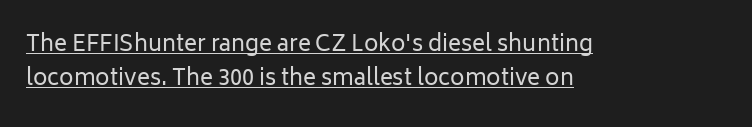
Q: Is the text bold? A: No.
Q: Is the text italic (slanted)? A: No, it is upright.
Q: Is the text underlined? A: Yes.
Q: How is the paragraph aligned? A: Left-aligned.
Q: Is the spacing between letters normal or unusually wide? A: Normal.
Q: Is the spacing between lines tight, normal or loose? A: Normal.
